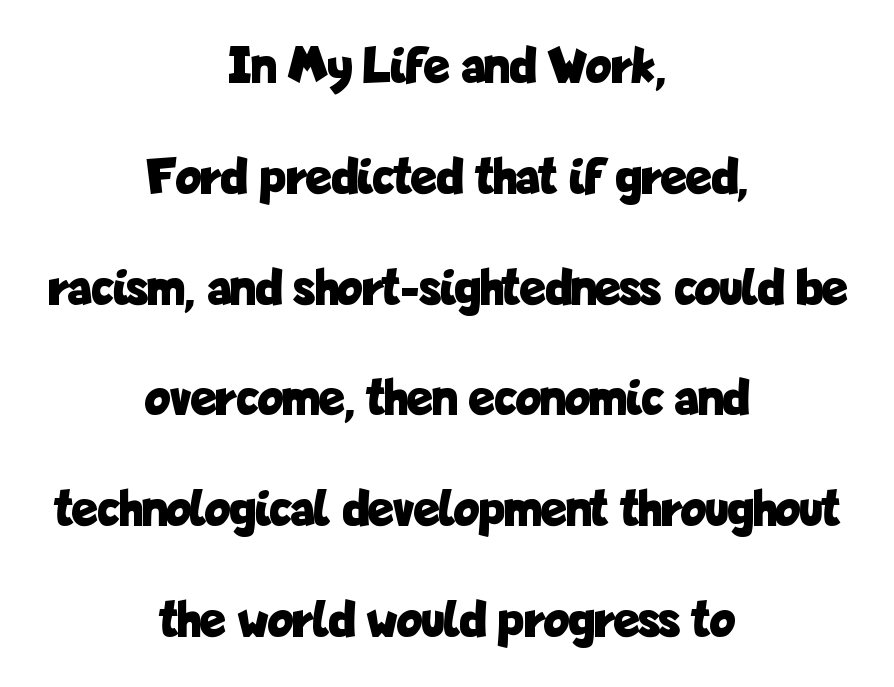
{"serif": "no", "italic": "no", "bold": "yes", "weight": "bold", "width": "condensed", "stroke_contrast": "low", "x_height": "medium", "monospaced": "no", "underline": "no", "align": "center", "line_spacing": "loose", "line_spacing_ratio": 2.09, "letter_spacing": "normal", "letter_spacing_em": 0.0, "glyph_px": 53}
